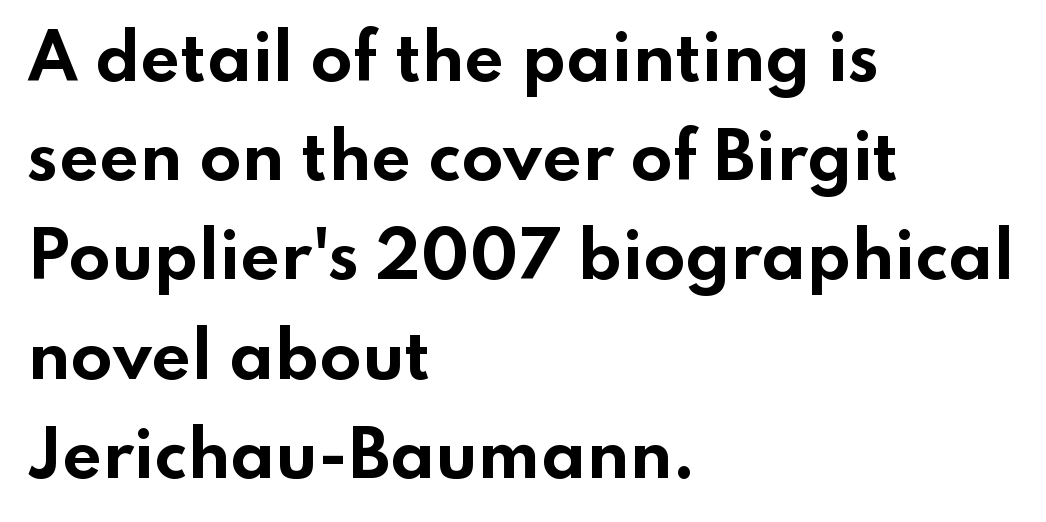
The image shows 62 px bold, wide sans-serif type, upright; set left-aligned, normal line spacing (1.6x), normal letter spacing, not underlined; low stroke contrast and a small x-height.
